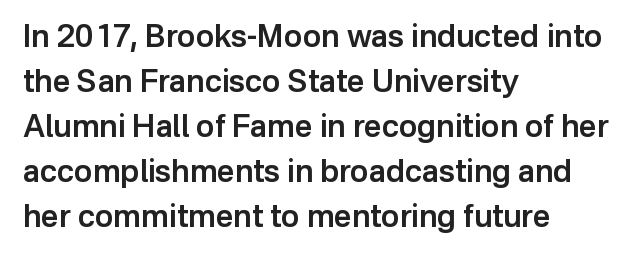
{"serif": "no", "italic": "no", "bold": "semi", "weight": "semibold", "width": "normal", "stroke_contrast": "low", "x_height": "medium", "monospaced": "no", "underline": "no", "align": "left", "line_spacing": "normal", "line_spacing_ratio": 1.45, "letter_spacing": "normal", "letter_spacing_em": 0.0, "glyph_px": 31}
